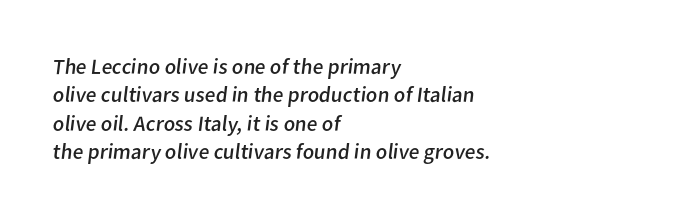
Students, note that the glyphs here touch the page at normal intervals. Leading: standard. The foot of each line stays bare and open. The typesetter chose a ragged-right arrangement here.
